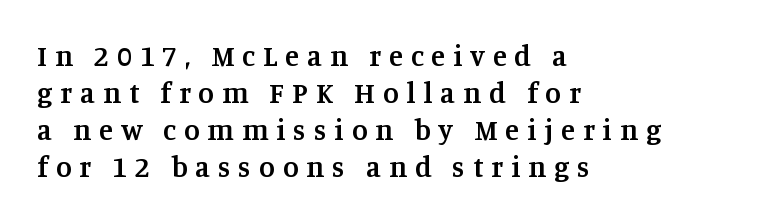
Q: Is the text bold? A: Semi-bold.
Q: Is the text italic (slanted)? A: No, it is upright.
Q: Is the typeface a serif or a sans-serif typeface? A: Serif.
Q: Is the text underlined? A: No.
Q: How is the paragraph aligned? A: Left-aligned.
Q: Is the spacing between letters normal or unusually wide? A: Unusually wide.
Q: Is the spacing between lines tight, normal or loose? A: Normal.
Q: Width (condensed, normal, or wide)? A: Normal.
Q: Stroke contrast? A: Medium.
Q: x-height? A: Large.
Q: Monospaced? A: No.
